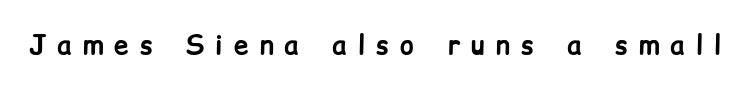
The image shows 26 px bold type, upright; set unusually wide letter spacing (+0.43 em), not underlined.
